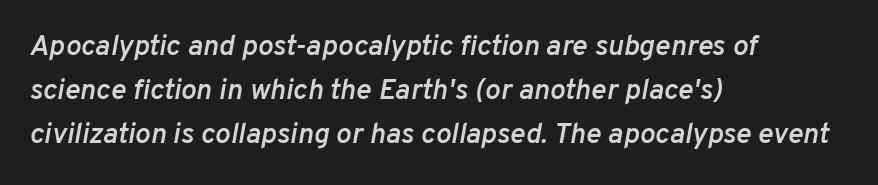
Bare-footed words on every line. The typesetter chose a ragged-right arrangement here. Looking at the ascenders, they clearly lean. Spacing verdict: proportional, widths tailored to each character.
